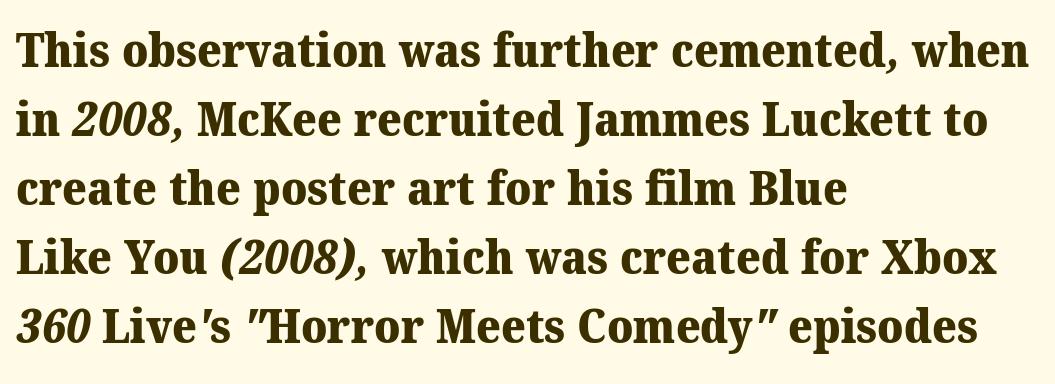
Q: Is the text bold? A: Yes.
Q: Is the typeface a serif or a sans-serif typeface? A: Serif.
Q: Is the text underlined? A: No.
Q: How is the paragraph aligned? A: Left-aligned.
Q: Is the spacing between letters normal or unusually wide? A: Normal.
Q: Is the spacing between lines tight, normal or loose? A: Normal.
Q: Width (condensed, normal, or wide)? A: Normal.
Q: Stroke contrast? A: Medium.
Q: x-height? A: Medium.
Q: Monospaced? A: No.
